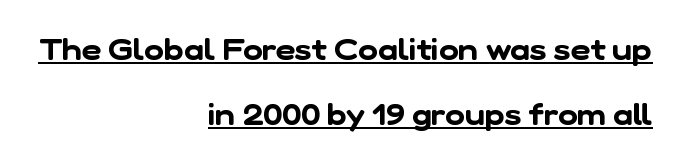
Q: Is the typeface a serif or a sans-serif typeface? A: Sans-serif.
Q: Is the text underlined? A: Yes.
Q: How is the paragraph aligned? A: Right-aligned.
Q: Is the spacing between letters normal or unusually wide? A: Normal.
Q: Is the spacing between lines tight, normal or loose? A: Loose.
Q: Width (condensed, normal, or wide)? A: Normal.
Q: Stroke contrast? A: Low.
Q: x-height? A: Medium.
Q: Monospaced? A: No.
